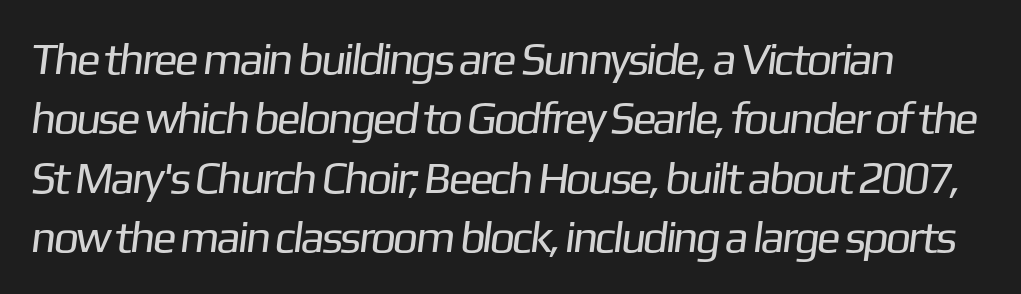
The image shows 45 px regular-weight sans-serif type; set left-aligned, normal line spacing (1.32x), normal letter spacing, not underlined; low stroke contrast and a medium x-height.
